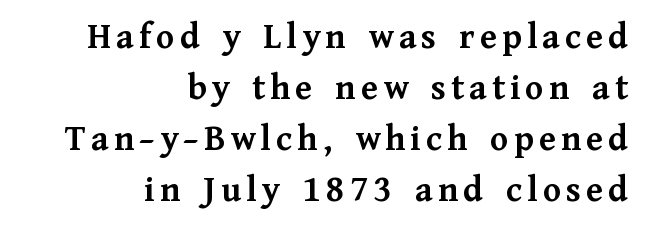
Q: Is the text bold? A: Yes.
Q: Is the text italic (slanted)? A: No, it is upright.
Q: Is the typeface a serif or a sans-serif typeface? A: Serif.
Q: Is the text underlined? A: No.
Q: How is the paragraph aligned? A: Right-aligned.
Q: Is the spacing between lines tight, normal or loose? A: Normal.
Q: Width (condensed, normal, or wide)? A: Normal.
Q: Stroke contrast? A: Medium.
Q: x-height? A: Medium.
Q: Monospaced? A: No.
